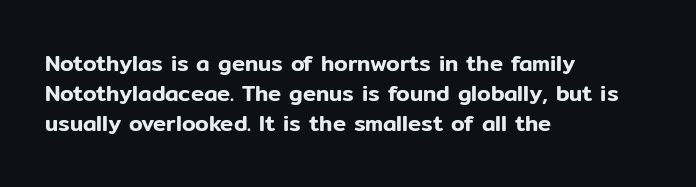
Q: Is the text italic (slanted)? A: No, it is upright.
Q: Is the text underlined? A: No.
Q: How is the paragraph aligned? A: Left-aligned.
Q: Is the spacing between letters normal or unusually wide? A: Normal.
Q: Is the spacing between lines tight, normal or loose? A: Normal.
